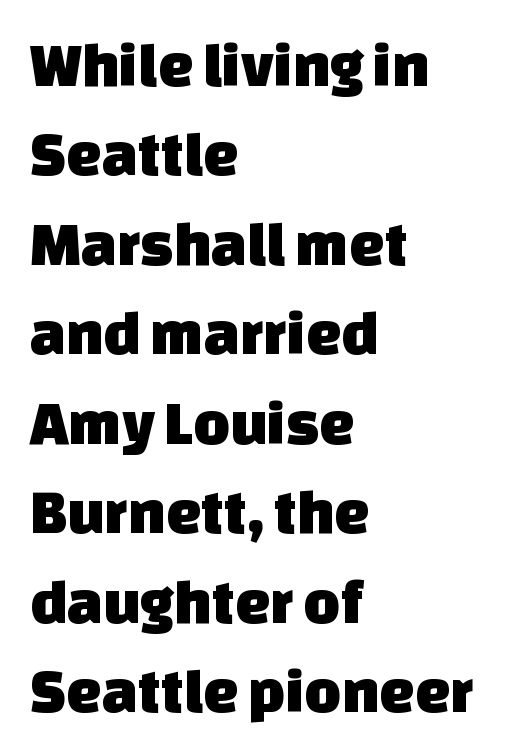
The image shows 63 px sans-serif type; set left-aligned, normal line spacing (1.42x), normal letter spacing, not underlined; low stroke contrast and a large x-height.
